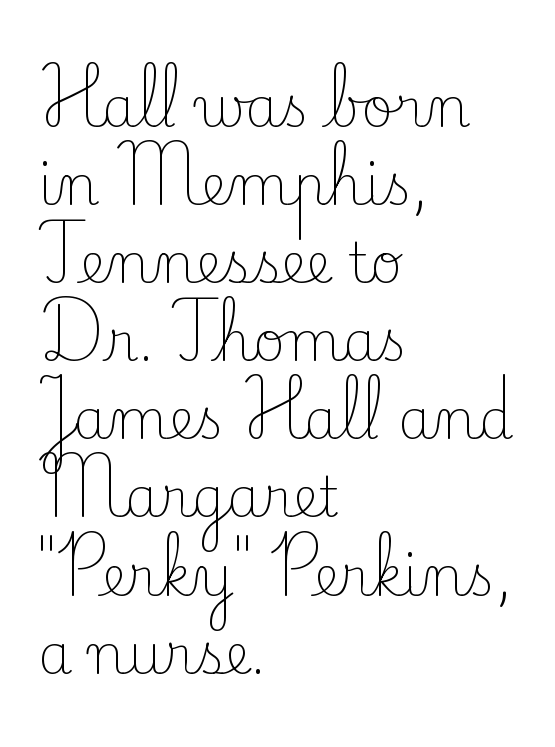
The image shows 55 px light serif type, upright; set left-aligned, normal line spacing (1.42x), normal letter spacing, not underlined; low stroke contrast and a small x-height.
